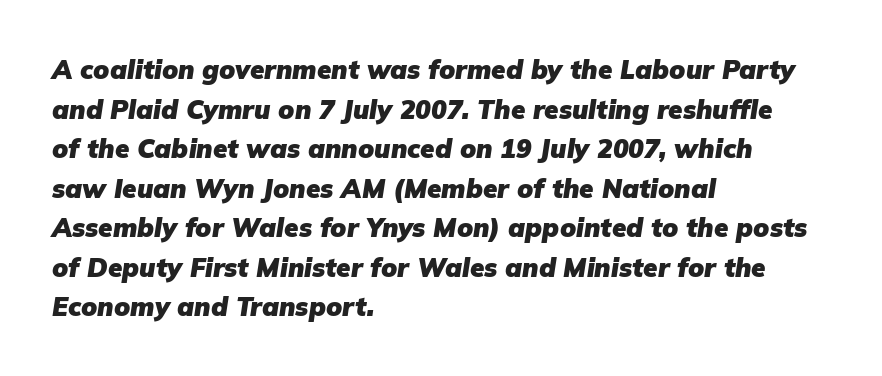
The image shows 26 px bold type, italic (leaning right); set left-aligned, normal line spacing (1.52x), normal letter spacing, not underlined.
